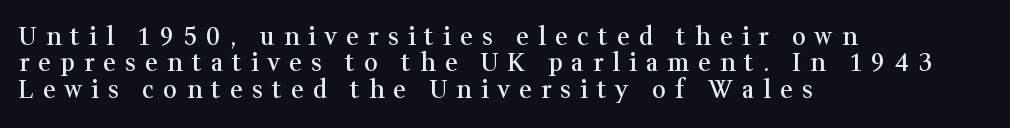
{"italic": "no", "bold": "semi", "underline": "no", "align": "left", "line_spacing": "tight", "line_spacing_ratio": 1.1, "letter_spacing": "wide", "letter_spacing_em": 0.39, "glyph_px": 24}
